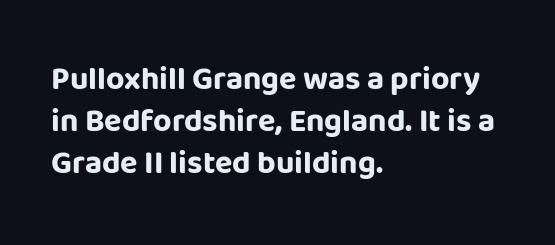
Line starts are locked; line ends wander. Character widths vary here, with narrow letters taking less room than wide ones. If you drew a line through each stem, it would be perfectly vertical. Typographically, this falls in the sans-serif category. Decoration check: the copy has no underline.
